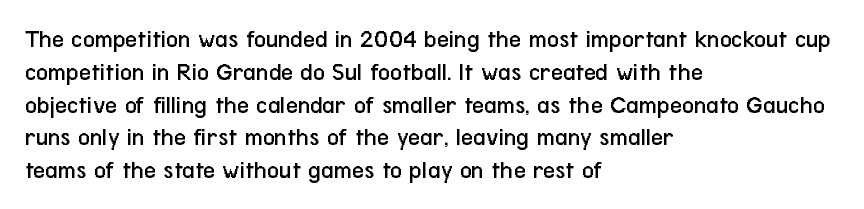
The image shows 26 px text type, upright; set left-aligned, normal line spacing (1.26x), normal letter spacing, not underlined.
